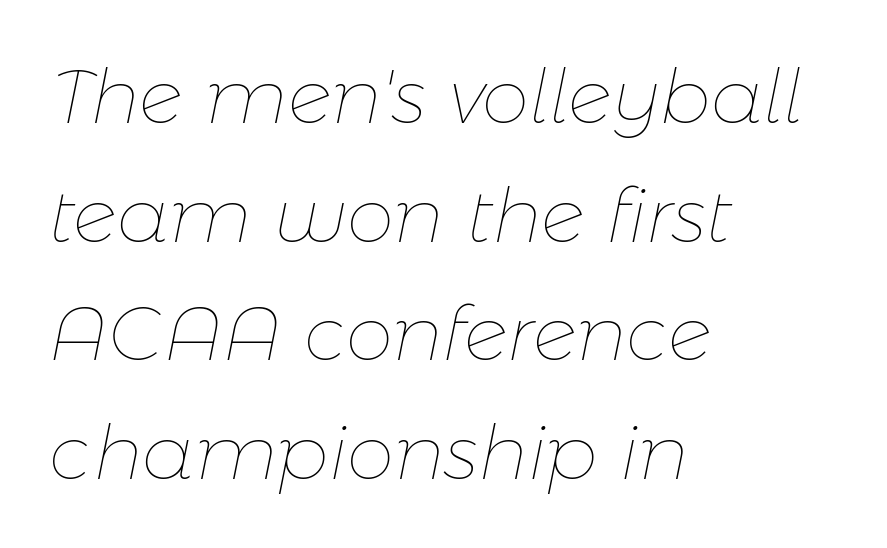
Beneath every word, the page is bare. These lines are rendered in a variable-pitch font. Does the leading feel generous? No, just average. A typesetter would mark this as italic. Every row of glyphs begins at an identical x-position on the left.
